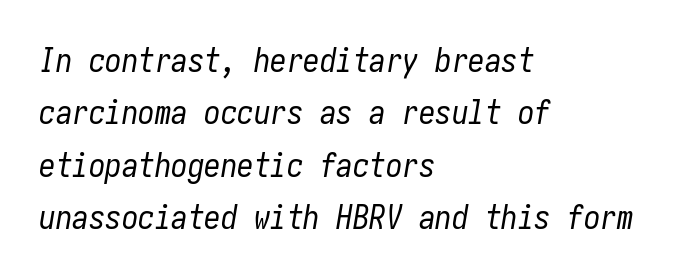
The image shows 33 px regular-weight, condensed type, italic (leaning right); set left-aligned, normal line spacing (1.59x), normal letter spacing, not underlined; low stroke contrast and a medium x-height.
